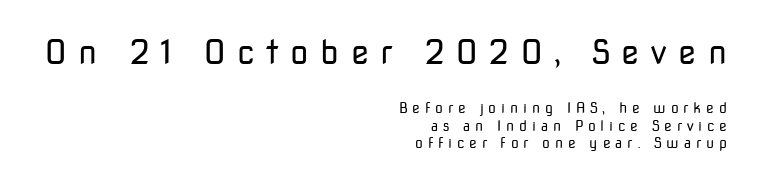
Q: Is the text bold? A: No.
Q: Is the text italic (slanted)? A: No, it is upright.
Q: Is the typeface a serif or a sans-serif typeface? A: Sans-serif.
Q: Is the text underlined? A: No.
Q: How is the paragraph aligned? A: Right-aligned.
Q: Is the spacing between letters normal or unusually wide? A: Unusually wide.
Q: Is the spacing between lines tight, normal or loose? A: Normal.
Q: Which block of text is set in a larger size, the first (top) or the second (bottom)? A: The first (top) one.
Q: Width (condensed, normal, or wide)? A: Normal.
Q: Stroke contrast? A: Low.
Q: x-height? A: Medium.
Q: Monospaced? A: No.
